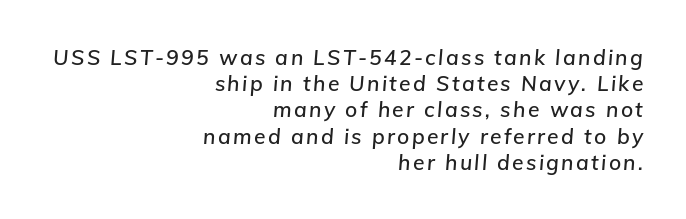
Compared with typical paragraphs, the rows here are spaced about the same. Characters are canted at an angle relative to the baseline's perpendicular. The paragraph shown leans on its right margin. Anything drawn beneath the words? Only blank space.
